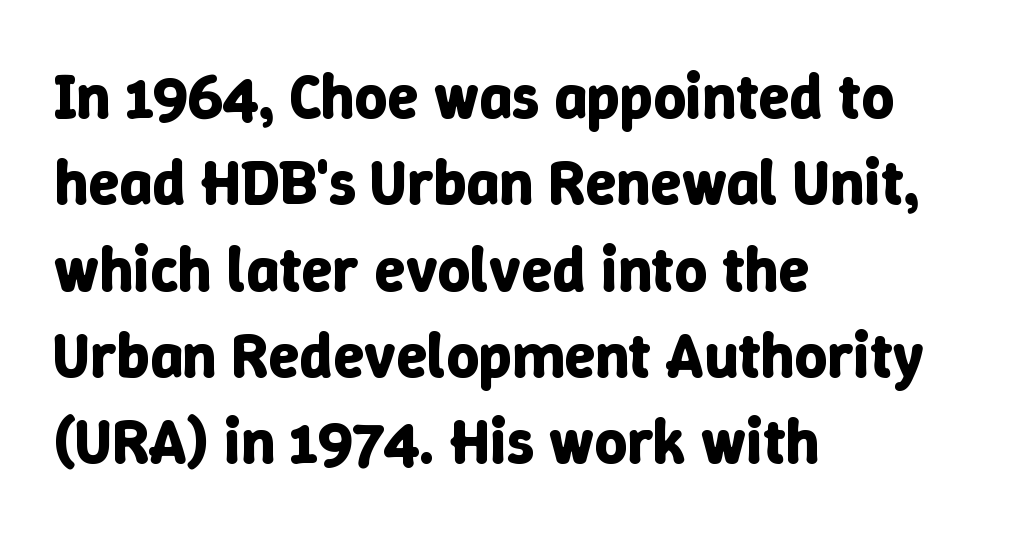
The image shows 63 px bold type, upright; set left-aligned, normal line spacing (1.37x), normal letter spacing, not underlined; low stroke contrast and a medium x-height.
